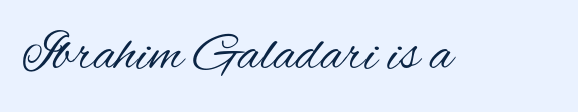
The image shows 54 px regular-weight, condensed sans-serif type; set normal letter spacing, not underlined; medium stroke contrast and a small x-height.
